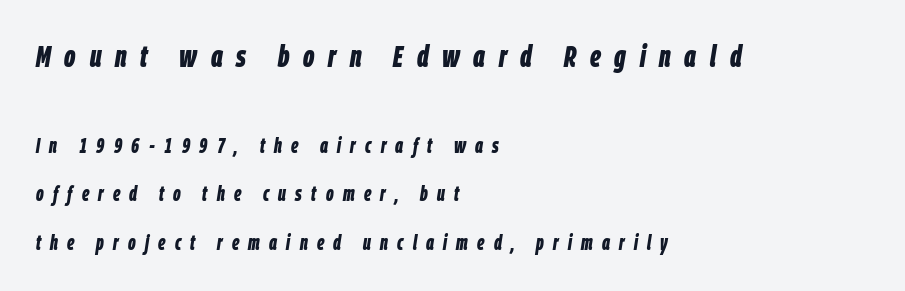
{"italic": "yes", "lean": "right", "slant_degrees": 9, "bold": "yes", "weight": "bold", "width": "condensed", "stroke_contrast": "low", "x_height": "large", "monospaced": "no", "underline": "no", "align": "left", "line_spacing": "loose", "line_spacing_ratio": 2.3, "letter_spacing": "wide", "letter_spacing_em": 0.44, "larger_block": "first", "size_ratio": 1.48, "glyph_px": 31}
